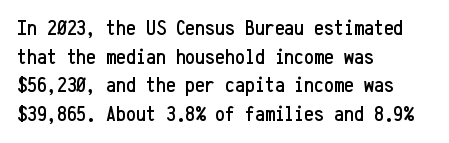
A normal amount of white space separates one row of letters from the next. Unmarked baselines from the first word to the last. These lines were composed using upright roman letters. Compared with typical body copy, the letter spacing here is the same. Line beginnings align vertically; line endings do not.
